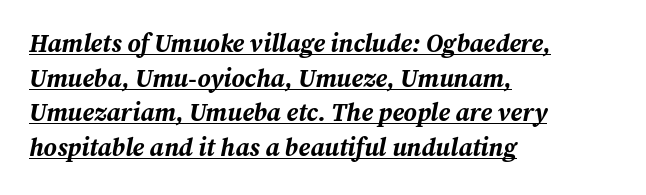
{"italic": "yes", "lean": "right", "slant_degrees": 12, "bold": "yes", "underline": "yes", "align": "left", "line_spacing": "normal", "line_spacing_ratio": 1.39, "letter_spacing": "normal", "letter_spacing_em": 0.0, "glyph_px": 25}
